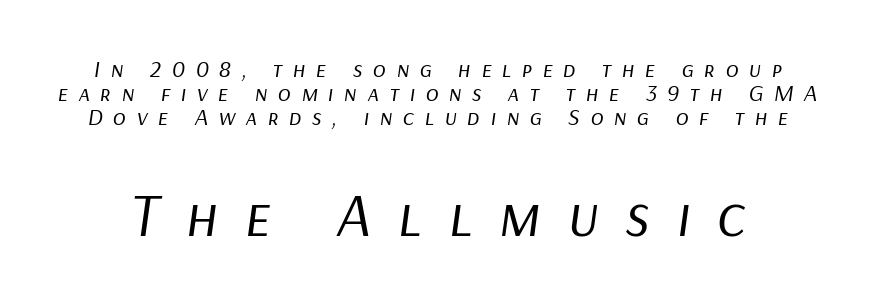
Q: Is the text bold? A: No.
Q: Is the text italic (slanted)? A: Yes, it leans right by about 9 degrees.
Q: Is the text underlined? A: No.
Q: Is the spacing between letters normal or unusually wide? A: Unusually wide.
Q: Is the spacing between lines tight, normal or loose? A: Tight.
Q: Which block of text is set in a larger size, the first (top) or the second (bottom)? A: The second (bottom) one.
Q: Width (condensed, normal, or wide)? A: Normal.
Q: Stroke contrast? A: Low.
Q: x-height? A: Medium.
Q: Monospaced? A: No.
